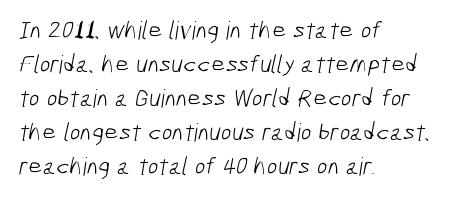
Stem width sits at or under what a default text font uses. In terms of leading, this rendering sits right in the middle. Descenders hang freely into open space. Does the copy run flush right? No — it runs flush left. Default kerning and tracking; the words read as compact shapes.
